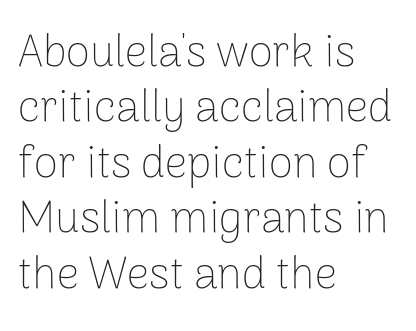
{"serif": "no", "italic": "no", "bold": "no", "weight": "thin", "width": "normal", "stroke_contrast": "low", "x_height": "medium", "monospaced": "no", "underline": "no", "align": "left", "line_spacing": "normal", "line_spacing_ratio": 1.26, "letter_spacing": "normal", "letter_spacing_em": 0.0, "glyph_px": 44}
